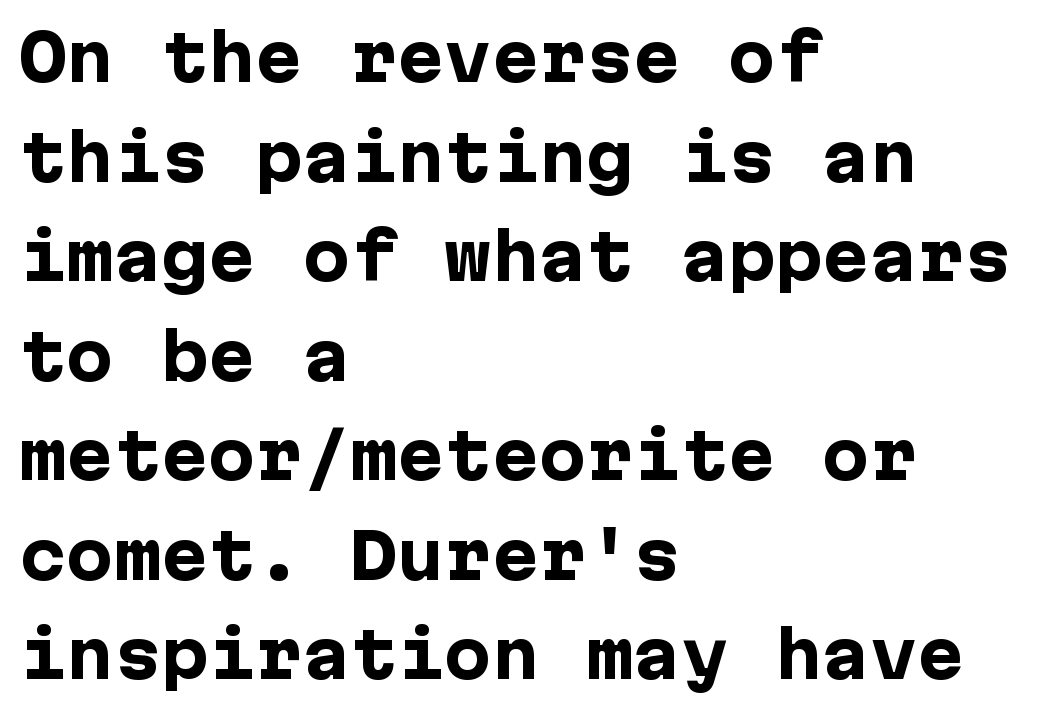
The image shows 63 px heavy sans-serif type, upright; set left-aligned, normal line spacing (1.58x), normal letter spacing, not underlined; low stroke contrast and a medium x-height.
